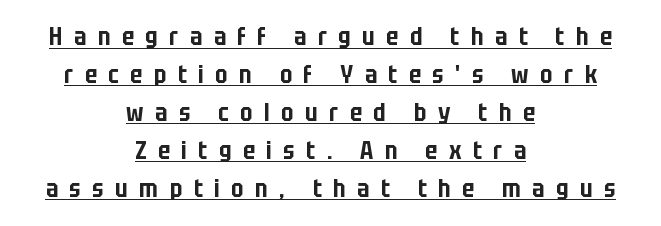
Q: Is the text italic (slanted)? A: No, it is upright.
Q: Is the text underlined? A: Yes.
Q: How is the paragraph aligned? A: Centered.
Q: Is the spacing between letters normal or unusually wide? A: Unusually wide.
Q: Is the spacing between lines tight, normal or loose? A: Normal.
